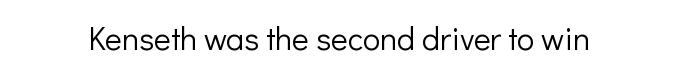
Q: Is the text bold? A: No.
Q: Is the text italic (slanted)? A: No, it is upright.
Q: Is the typeface a serif or a sans-serif typeface? A: Sans-serif.
Q: Is the text underlined? A: No.
Q: Is the spacing between letters normal or unusually wide? A: Normal.
Q: Width (condensed, normal, or wide)? A: Normal.
Q: Stroke contrast? A: Low.
Q: x-height? A: Medium.
Q: Monospaced? A: No.
